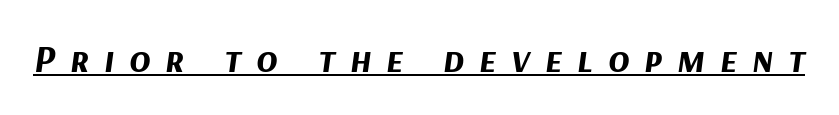
{"italic": "yes", "lean": "right", "slant_degrees": 9, "bold": "yes", "weight": "bold", "width": "normal", "stroke_contrast": "medium", "x_height": "medium", "monospaced": "no", "underline": "yes", "letter_spacing": "wide", "letter_spacing_em": 0.38, "glyph_px": 39}
